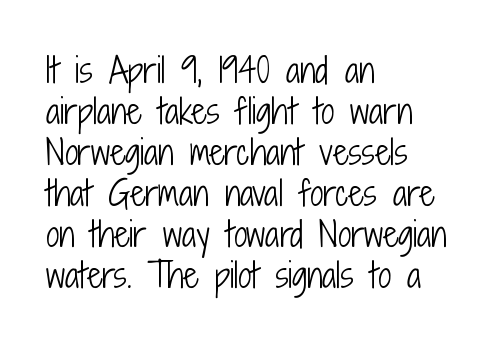
Q: Is the text bold? A: No.
Q: Is the text italic (slanted)? A: No, it is upright.
Q: Is the typeface a serif or a sans-serif typeface? A: Sans-serif.
Q: Is the text underlined? A: No.
Q: How is the paragraph aligned? A: Left-aligned.
Q: Is the spacing between letters normal or unusually wide? A: Normal.
Q: Width (condensed, normal, or wide)? A: Condensed.
Q: Stroke contrast? A: Low.
Q: x-height? A: Medium.
Q: Monospaced? A: No.
